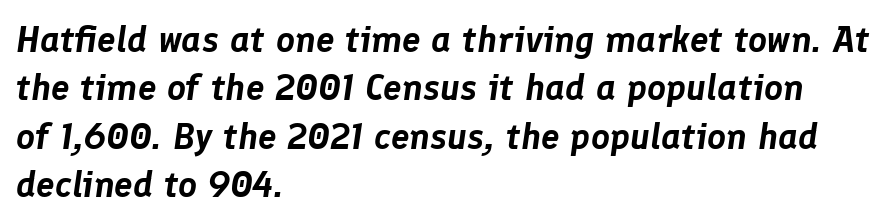
Q: Is the text italic (slanted)? A: Yes, it leans right by about 8 degrees.
Q: Is the text underlined? A: No.
Q: How is the paragraph aligned? A: Left-aligned.
Q: Is the spacing between letters normal or unusually wide? A: Normal.
Q: Is the spacing between lines tight, normal or loose? A: Normal.
Q: Width (condensed, normal, or wide)? A: Normal.
Q: Stroke contrast? A: Low.
Q: x-height? A: Medium.
Q: Monospaced? A: No.
